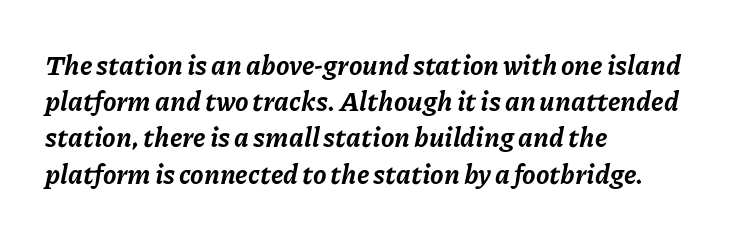
Q: Is the text bold? A: Yes.
Q: Is the text italic (slanted)? A: Yes, it leans right by about 11 degrees.
Q: Is the text underlined? A: No.
Q: How is the paragraph aligned? A: Left-aligned.
Q: Is the spacing between letters normal or unusually wide? A: Normal.
Q: Is the spacing between lines tight, normal or loose? A: Normal.
